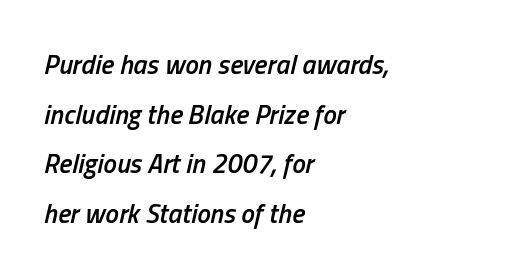
Short and long lines alike share a common starting point at left. Yep, that's italic — everything's leaning. This rendering features lettering with no underline. A semibold gives these letters moderate extra thickness, short of bold. The letterforms sit shoulder to shoulder at normal distance.
